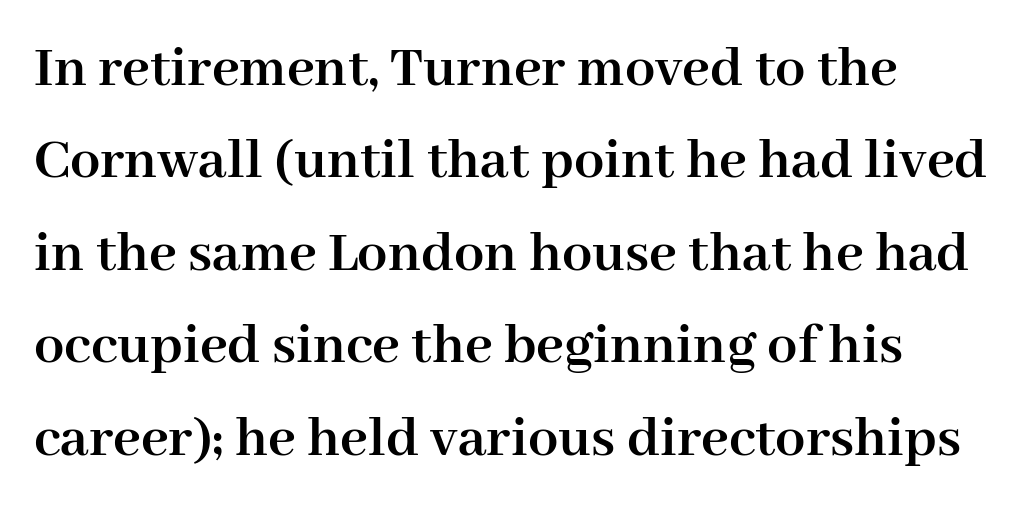
{"serif": "yes", "italic": "no", "bold": "yes", "weight": "semibold", "width": "normal", "stroke_contrast": "high", "x_height": "medium", "monospaced": "no", "underline": "no", "line_spacing": "normal", "line_spacing_ratio": 1.54, "letter_spacing": "normal", "letter_spacing_em": 0.0, "glyph_px": 60}
